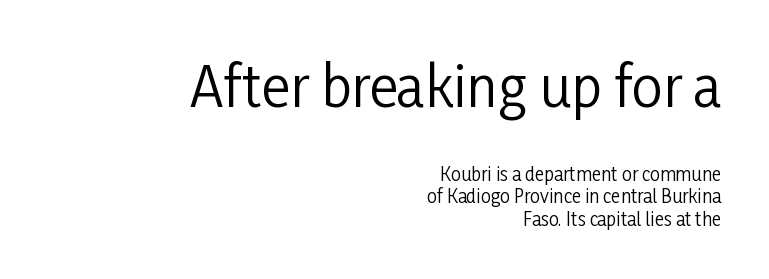
The image shows 55 px regular-weight, condensed sans-serif type, upright; set right-aligned, normal line spacing (1.25x), normal letter spacing, not underlined; the first (top) block is 3.06x larger; low stroke contrast and a medium x-height.
